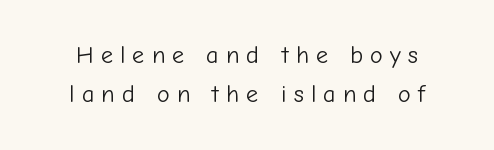
The gap between lines stays unmarked. Stroke mass is kept to a normal reading level or below. Each word looks stretched out because of the extra space between its letters. Style check: upright. The passage shown stacks its lines at a standard gap.
